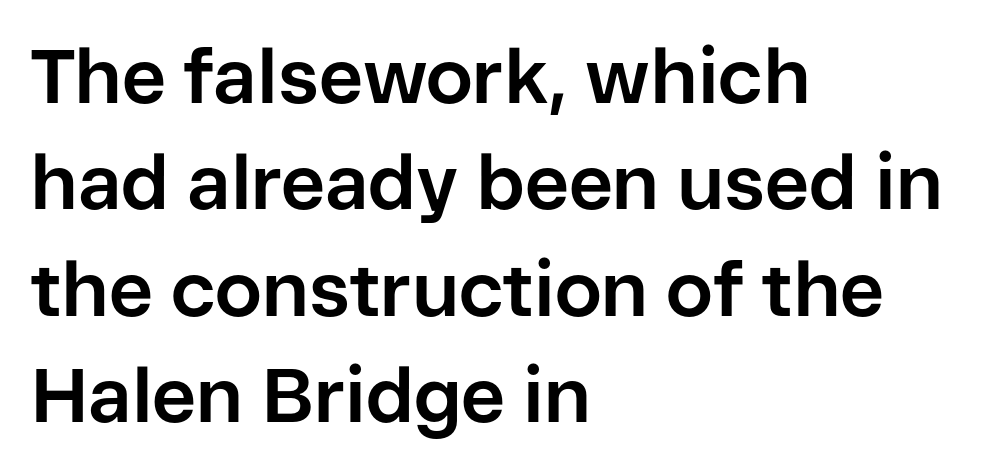
The image shows 76 px bold sans-serif type, upright; set left-aligned, normal line spacing (1.4x), normal letter spacing, not underlined; low stroke contrast and a medium x-height.
